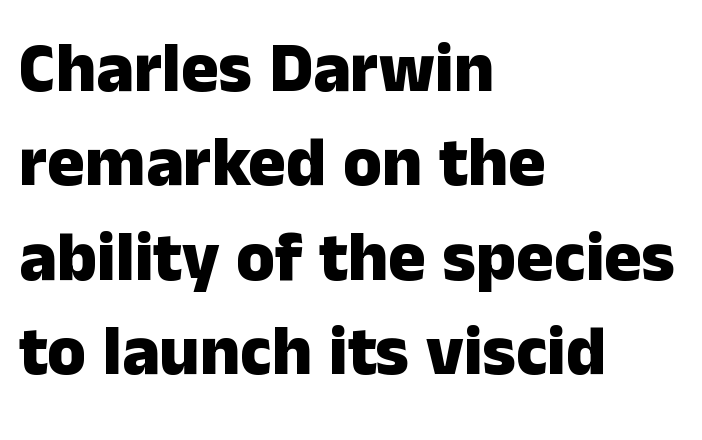
Q: Is the text bold? A: Yes.
Q: Is the text italic (slanted)? A: No, it is upright.
Q: Is the typeface a serif or a sans-serif typeface? A: Sans-serif.
Q: Is the text underlined? A: No.
Q: How is the paragraph aligned? A: Left-aligned.
Q: Is the spacing between letters normal or unusually wide? A: Normal.
Q: Is the spacing between lines tight, normal or loose? A: Normal.
Q: Width (condensed, normal, or wide)? A: Normal.
Q: Stroke contrast? A: Low.
Q: x-height? A: Medium.
Q: Monospaced? A: No.
